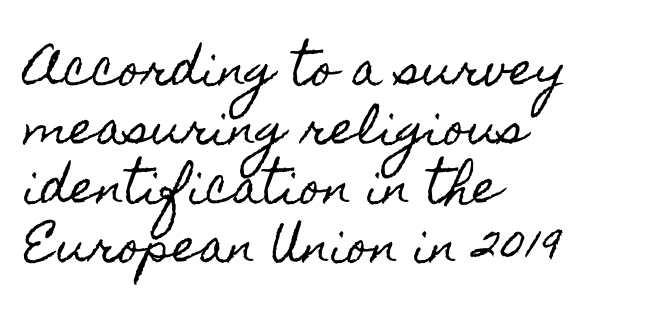
The image shows 45 px condensed type; set left-aligned, normal line spacing (1.31x), normal letter spacing, not underlined; a small x-height.
